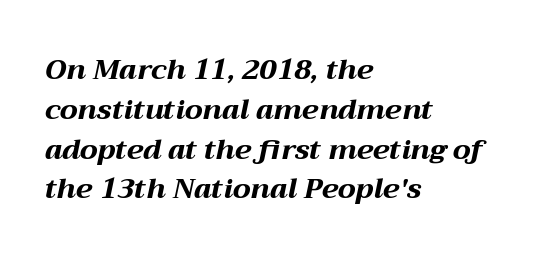
The block of text has a typical density, with ordinary space between rows. Spacing verdict: proportional, widths tailored to each character. If you drew a line through each stem, it would be angled. Bold? Absolutely — the strokes are thick and heavy. There is no visible air inserted between adjacent glyphs.
